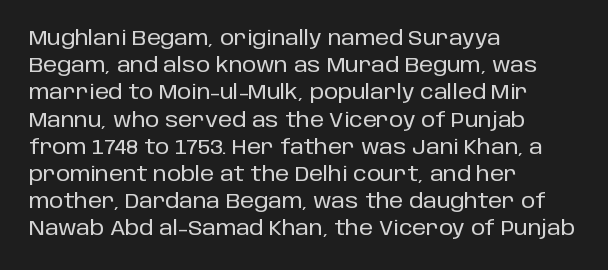
The image shows 20 px text type, upright; set left-aligned, normal line spacing (1.36x), normal letter spacing, not underlined.
